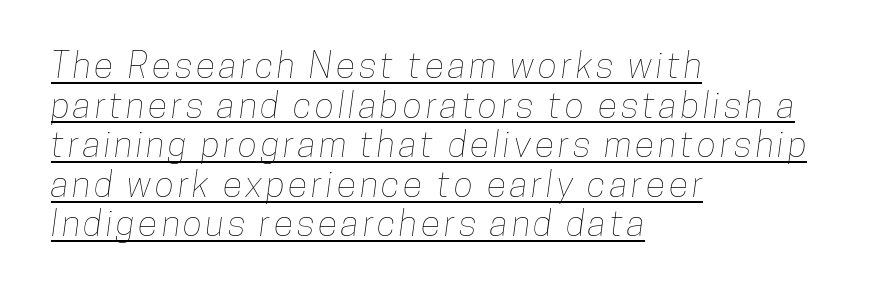
{"width": "condensed", "stroke_contrast": "low", "x_height": "medium", "monospaced": "no", "underline": "yes", "align": "left", "line_spacing": "tight", "line_spacing_ratio": 1.1, "glyph_px": 36}
